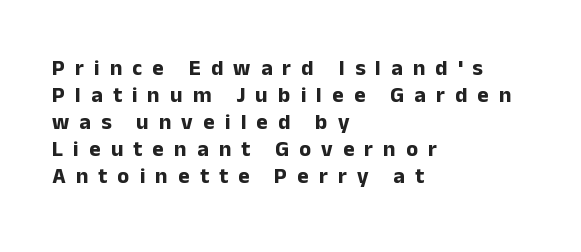
Q: Is the text bold? A: Yes.
Q: Is the text italic (slanted)? A: No, it is upright.
Q: Is the text underlined? A: No.
Q: How is the paragraph aligned? A: Left-aligned.
Q: Is the spacing between letters normal or unusually wide? A: Unusually wide.
